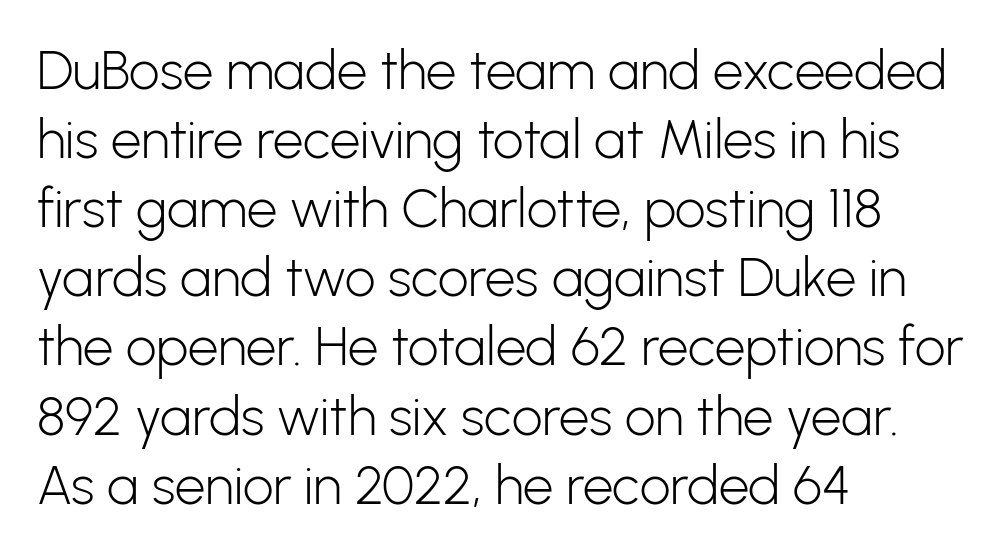
The image shows 54 px light sans-serif type, upright; set left-aligned, normal line spacing (1.28x), normal letter spacing, not underlined; low stroke contrast and a medium x-height.
